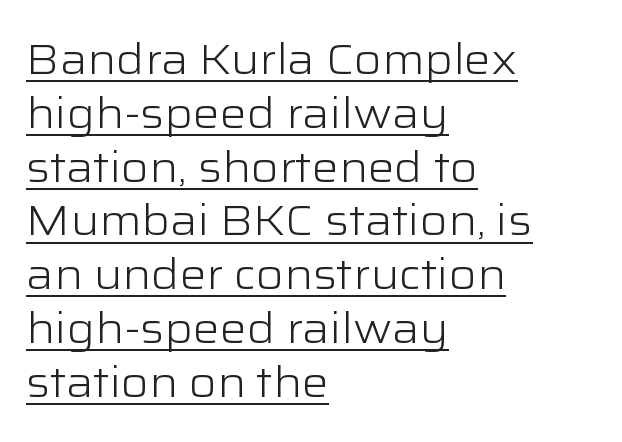
Q: Is the text bold? A: No.
Q: Is the text italic (slanted)? A: No, it is upright.
Q: Is the typeface a serif or a sans-serif typeface? A: Sans-serif.
Q: Is the text underlined? A: Yes.
Q: How is the paragraph aligned? A: Left-aligned.
Q: Is the spacing between letters normal or unusually wide? A: Normal.
Q: Is the spacing between lines tight, normal or loose? A: Normal.
Q: Width (condensed, normal, or wide)? A: Wide.
Q: Stroke contrast? A: Low.
Q: x-height? A: Medium.
Q: Monospaced? A: No.
